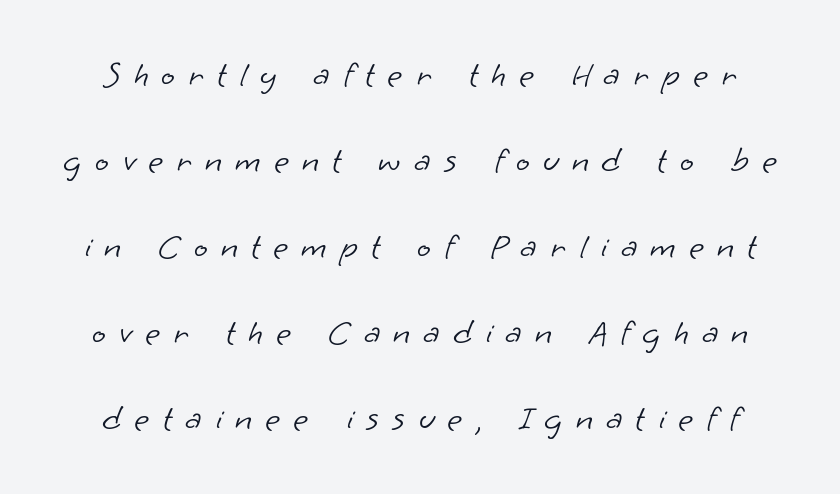
Between one letter and the next there's a generous, obvious gap. The designer went with a sans here, leaving each stem footless. The passage shown is typed in a proportional face where columns would drift. Type without underlining. Compared with a typical body face, this is equally light or lighter still. Leading is clearly above the norm, producing a sparse column.
